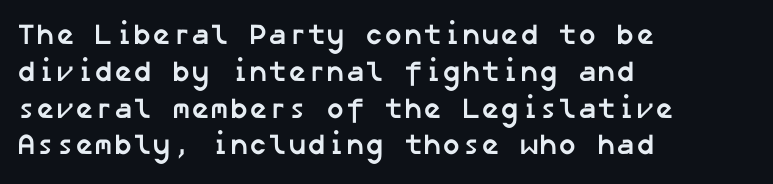
{"serif": "no", "bold": "yes", "weight": "semibold", "width": "normal", "stroke_contrast": "low", "x_height": "medium", "underline": "no", "align": "left", "line_spacing": "normal", "line_spacing_ratio": 1.27, "letter_spacing": "normal", "letter_spacing_em": 0.0, "glyph_px": 29}
